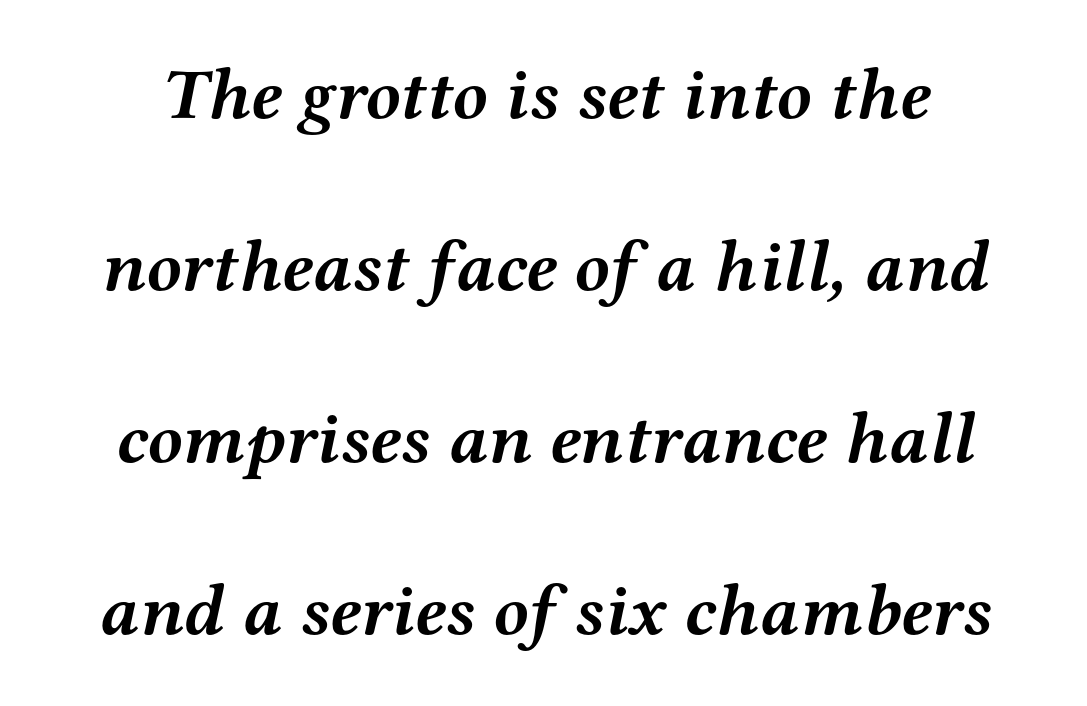
Q: Is the text bold? A: Yes.
Q: Is the text italic (slanted)? A: Yes, it leans right by about 12 degrees.
Q: Is the typeface a serif or a sans-serif typeface? A: Serif.
Q: Is the text underlined? A: No.
Q: Is the spacing between letters normal or unusually wide? A: Normal.
Q: Is the spacing between lines tight, normal or loose? A: Loose.
Q: Width (condensed, normal, or wide)? A: Wide.
Q: Stroke contrast? A: Medium.
Q: x-height? A: Medium.
Q: Monospaced? A: No.
